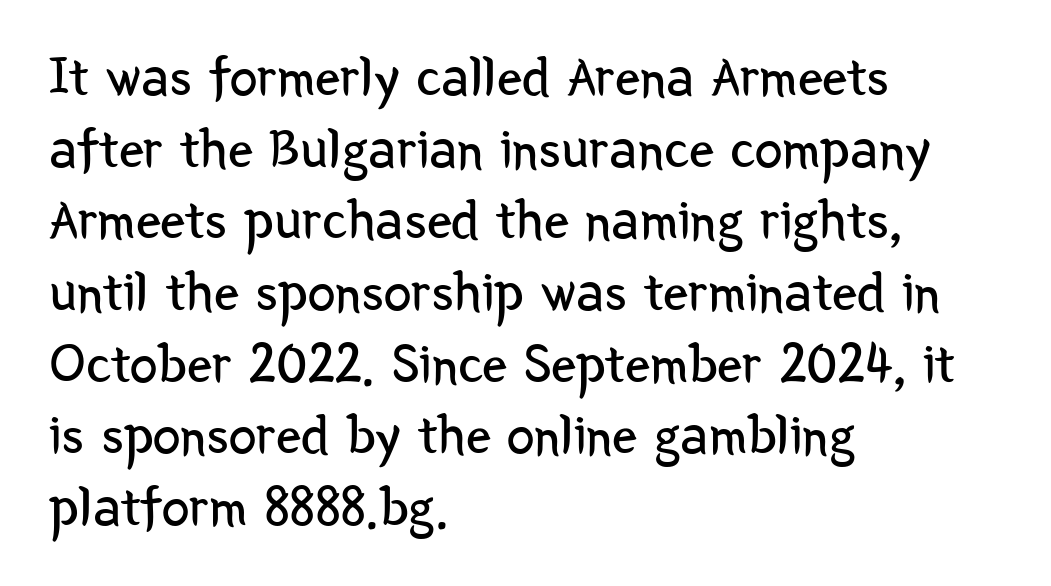
Q: Is the text bold? A: No.
Q: Is the text italic (slanted)? A: No, it is upright.
Q: Is the typeface a serif or a sans-serif typeface? A: Sans-serif.
Q: Is the text underlined? A: No.
Q: How is the paragraph aligned? A: Left-aligned.
Q: Is the spacing between letters normal or unusually wide? A: Normal.
Q: Is the spacing between lines tight, normal or loose? A: Normal.
Q: Width (condensed, normal, or wide)? A: Condensed.
Q: Stroke contrast? A: Low.
Q: x-height? A: Medium.
Q: Monospaced? A: No.
